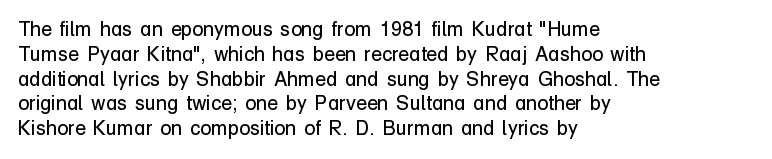
Each stroke keeps to a modest, everyday thickness or less. The type is set solid horizontally, with unmodified tracking. Italic: no, the glyphs are upright roman. In CSS terms this would be text-align: left.
